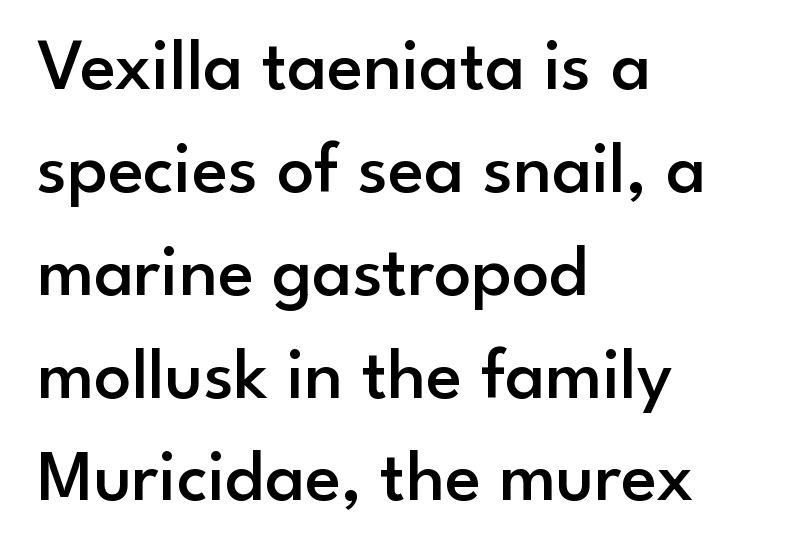
Q: Is the text bold? A: Semi-bold.
Q: Is the text italic (slanted)? A: No, it is upright.
Q: Is the typeface a serif or a sans-serif typeface? A: Sans-serif.
Q: Is the text underlined? A: No.
Q: How is the paragraph aligned? A: Left-aligned.
Q: Is the spacing between letters normal or unusually wide? A: Normal.
Q: Is the spacing between lines tight, normal or loose? A: Normal.
Q: Width (condensed, normal, or wide)? A: Normal.
Q: Stroke contrast? A: Low.
Q: x-height? A: Small.
Q: Monospaced? A: No.
